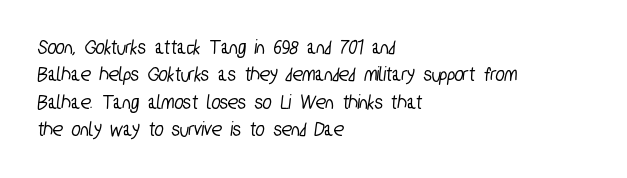
Q: Is the text underlined? A: No.
Q: How is the paragraph aligned? A: Left-aligned.
Q: Is the spacing between letters normal or unusually wide? A: Normal.
Q: Is the spacing between lines tight, normal or loose? A: Normal.
